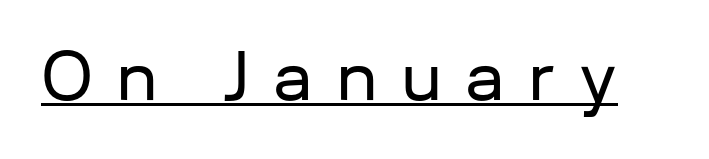
These lines are rendered in a variable-pitch font. The lettering stays uniformly vertical, giving the passage a roman look. Each word looks stretched out because of the extra space between its letters. Type style note: lacks serifs. The rendered words wear a rule along their underside.
